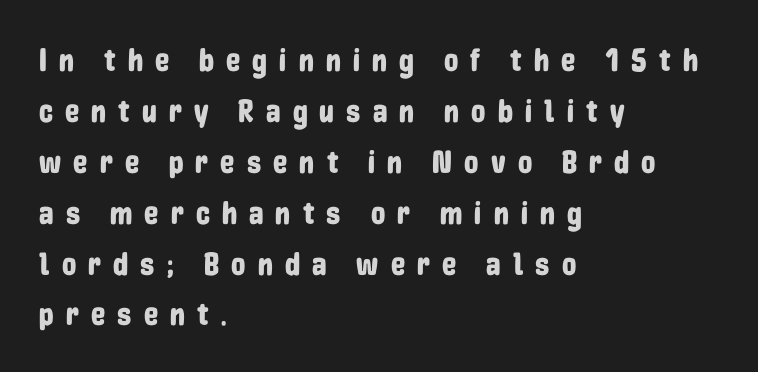
Q: Is the text italic (slanted)? A: No, it is upright.
Q: Is the typeface a serif or a sans-serif typeface? A: Sans-serif.
Q: Is the text underlined? A: No.
Q: How is the paragraph aligned? A: Left-aligned.
Q: Is the spacing between letters normal or unusually wide? A: Unusually wide.
Q: Is the spacing between lines tight, normal or loose? A: Normal.
Q: Width (condensed, normal, or wide)? A: Condensed.
Q: Stroke contrast? A: Low.
Q: x-height? A: Medium.
Q: Monospaced? A: No.
